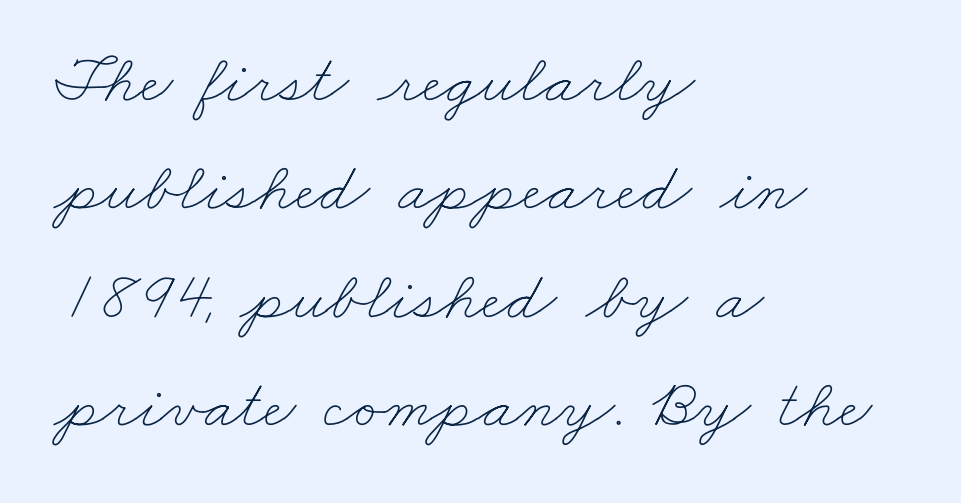
{"bold": "no", "weight": "thin", "width": "wide", "stroke_contrast": "low", "x_height": "small", "monospaced": "no", "underline": "no", "align": "left", "line_spacing": "normal", "line_spacing_ratio": 1.55, "letter_spacing": "normal", "letter_spacing_em": 0.0, "glyph_px": 70}
